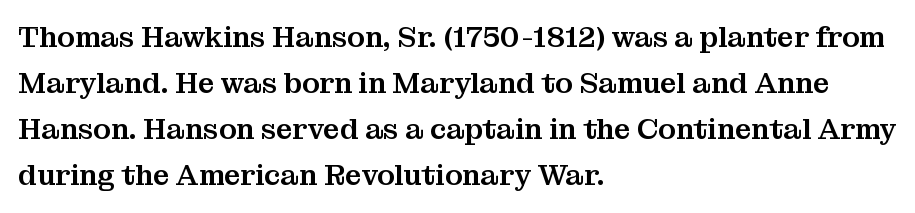
The image shows 29 px serif type, upright; set left-aligned, normal line spacing (1.59x), normal letter spacing, not underlined; medium stroke contrast and a medium x-height.
